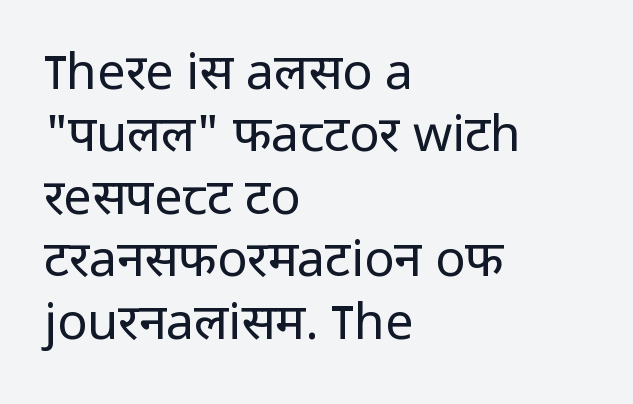
Q: Is the text bold? A: No.
Q: Is the text italic (slanted)? A: No, it is upright.
Q: Is the typeface a serif or a sans-serif typeface? A: Sans-serif.
Q: Is the text underlined? A: No.
Q: How is the paragraph aligned? A: Left-aligned.
Q: Is the spacing between letters normal or unusually wide? A: Normal.
Q: Is the spacing between lines tight, normal or loose? A: Normal.
Q: Width (condensed, normal, or wide)? A: Normal.
Q: Stroke contrast? A: Low.
Q: x-height? A: Medium.
Q: Monospaced? A: No.
